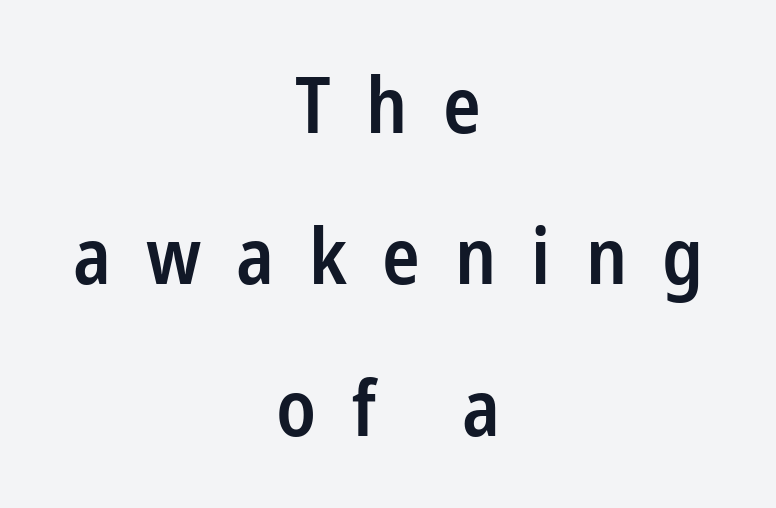
The image shows 78 px semibold, condensed sans-serif type, upright; set centered, loose line spacing (1.94x), unusually wide letter spacing (+0.45 em), not underlined; low stroke contrast and a medium x-height.
